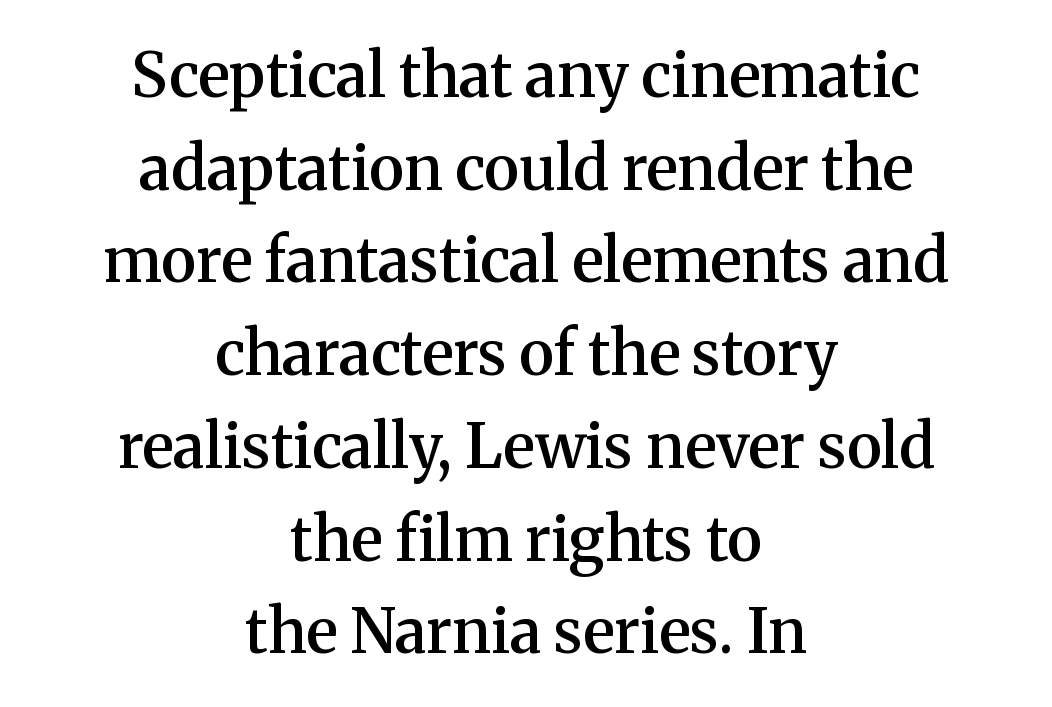
The font is running at a semibold setting, under full bold. Is this a fixed-width face? No — the glyphs have proportional, varying widths. Does the leading feel generous? No, just average. The letters sit at their default tracking, neither squeezed nor spread.
